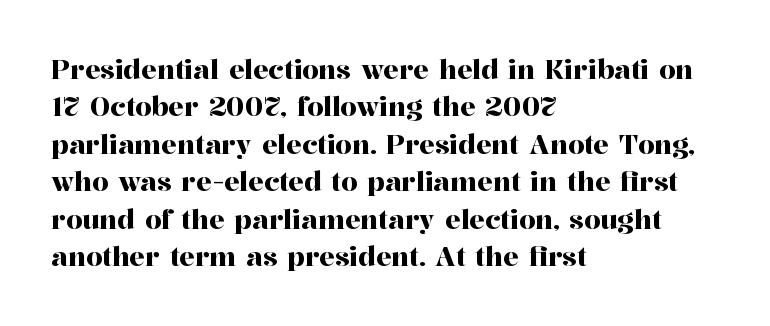
{"italic": "no", "underline": "no", "align": "left", "line_spacing": "normal", "line_spacing_ratio": 1.44, "letter_spacing": "normal", "letter_spacing_em": 0.0, "glyph_px": 26}
